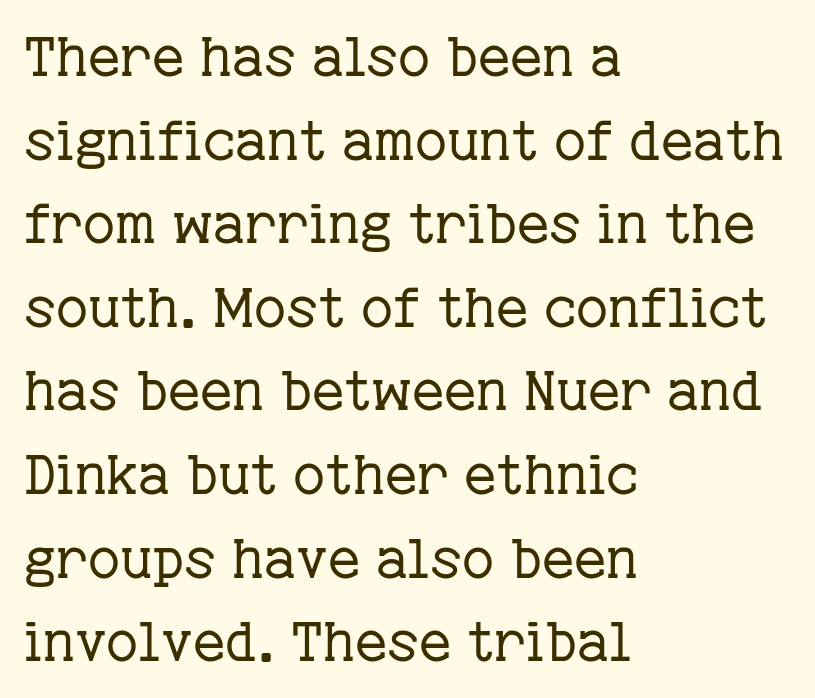
Words appear dense and cohesive because spacing is normal. The zone under the glyphs is completely vacant. Is there any slant? The stems are plumb. Do the characters align in a grid? No, the font is proportional. This sample uses a serif face.
